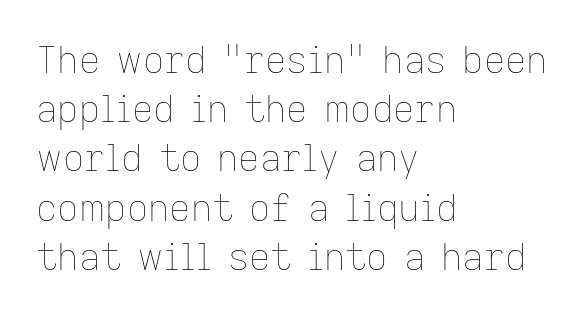
Spacing between characters is what you'd get straight out of the box. Varying glyph widths throughout — classic text-font behaviour. Typeset ragged right — the left edge is the straight one. A bare baseline throughout the passage. Each new line begins a customary step beneath the previous one. The letterforms sit at book weight or below.
